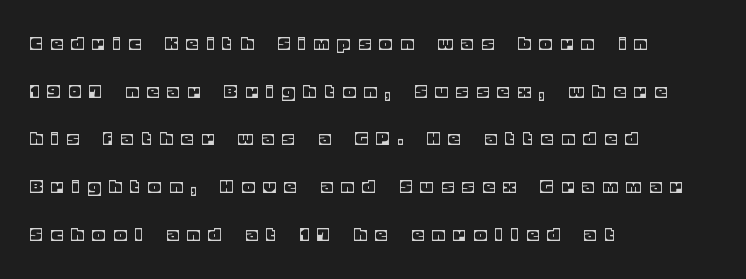
The image shows 22 px text type, upright; set left-aligned, loose line spacing (2.17x), unusually wide letter spacing (+0.44 em), not underlined.
